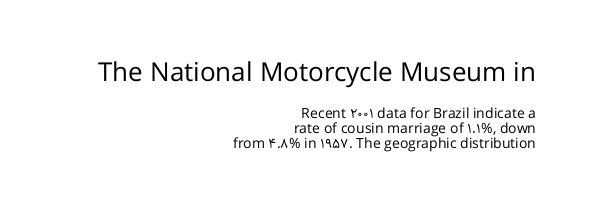
Q: Is the text bold? A: No.
Q: Is the text italic (slanted)? A: No, it is upright.
Q: Is the text underlined? A: No.
Q: How is the paragraph aligned? A: Right-aligned.
Q: Is the spacing between letters normal or unusually wide? A: Normal.
Q: Is the spacing between lines tight, normal or loose? A: Tight.
Q: Which block of text is set in a larger size, the first (top) or the second (bottom)? A: The first (top) one.
